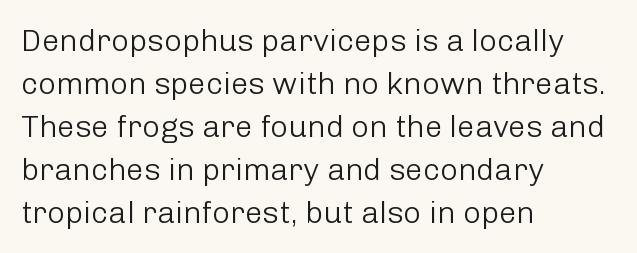
The passage is arranged the way most books set body copy — flush left. The typography opts for an upright posture over an oblique one. The letters look calm and open, with moderate or lighter stems. The specimen omits any rule beneath the text block's lines. These lines are composed in type without serifs. How are the letters spaced? Ordinarily, with no added tracking.
